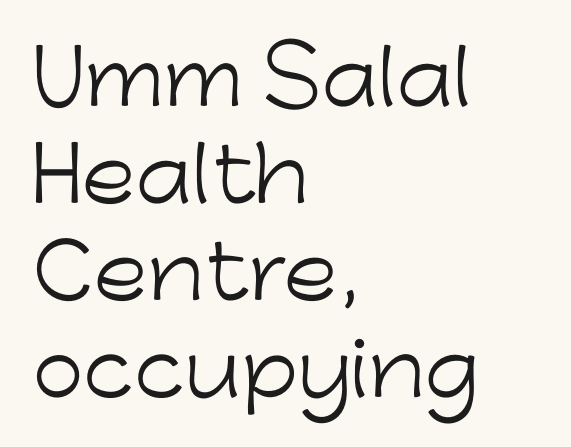
{"serif": "no", "italic": "no", "bold": "no", "weight": "light", "width": "normal", "stroke_contrast": "low", "x_height": "medium", "monospaced": "no", "underline": "no", "align": "left", "line_spacing": "normal", "line_spacing_ratio": 1.31, "letter_spacing": "normal", "letter_spacing_em": 0.0, "glyph_px": 74}
